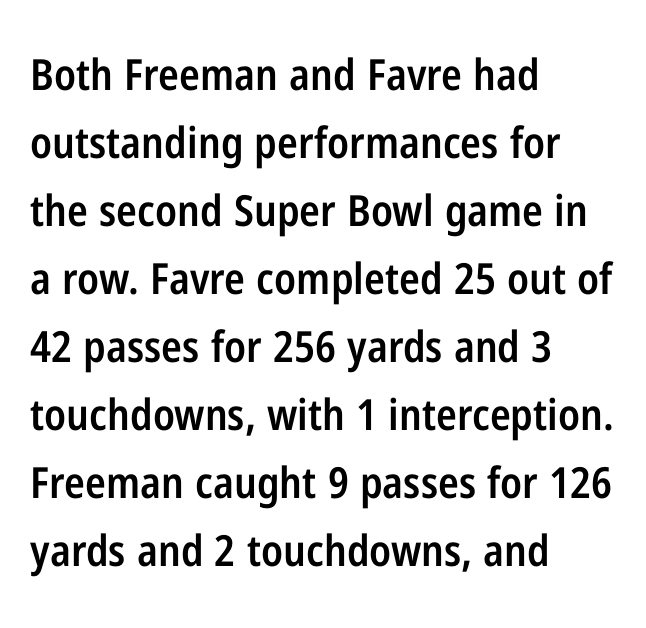
{"serif": "no", "italic": "no", "bold": "semi", "weight": "semibold", "width": "condensed", "stroke_contrast": "low", "x_height": "medium", "monospaced": "no", "underline": "no", "align": "left", "line_spacing": "normal", "line_spacing_ratio": 1.58, "letter_spacing": "normal", "letter_spacing_em": 0.0, "glyph_px": 43}
